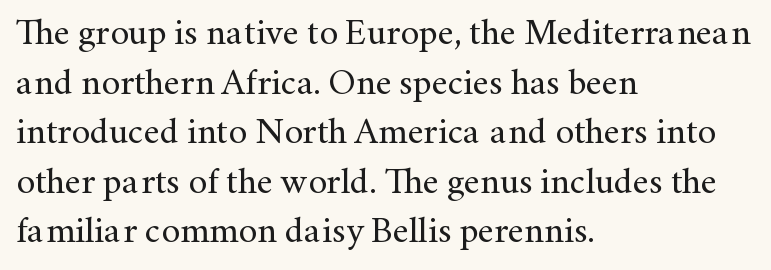
{"serif": "yes", "italic": "no", "bold": "no", "weight": "regular", "width": "normal", "stroke_contrast": "medium", "x_height": "small", "monospaced": "no", "underline": "no", "align": "left", "line_spacing": "normal", "line_spacing_ratio": 1.34, "letter_spacing": "normal", "letter_spacing_em": 0.0, "glyph_px": 37}
